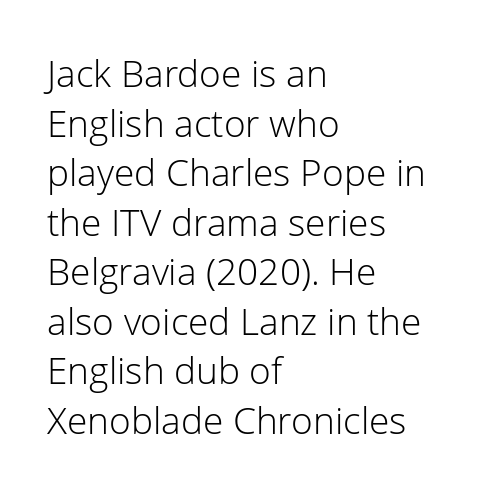
Q: Is the text bold? A: No.
Q: Is the text italic (slanted)? A: No, it is upright.
Q: Is the typeface a serif or a sans-serif typeface? A: Sans-serif.
Q: Is the text underlined? A: No.
Q: How is the paragraph aligned? A: Left-aligned.
Q: Is the spacing between letters normal or unusually wide? A: Normal.
Q: Is the spacing between lines tight, normal or loose? A: Normal.
Q: Width (condensed, normal, or wide)? A: Normal.
Q: Stroke contrast? A: Low.
Q: x-height? A: Medium.
Q: Monospaced? A: No.
